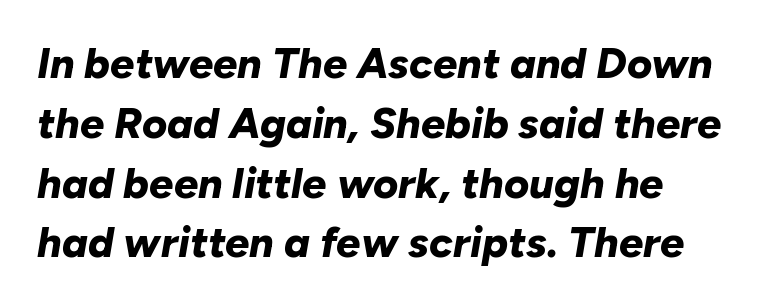
Think of a printed novel: that variable character pitch is what you see here. Weight: bold. Any mark beneath the type? The region is blank. This is oblique type, the kind used for emphasis or titles.
